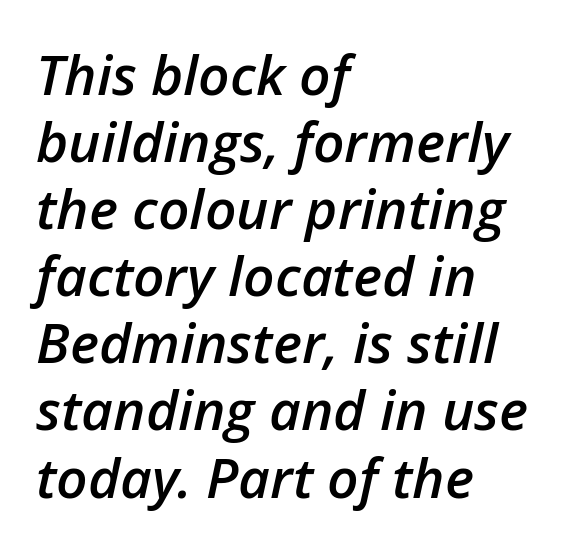
The image shows 55 px semibold type, italic (leaning right); set left-aligned, line spacing 1.22x, normal letter spacing, not underlined; low stroke contrast and a medium x-height.
